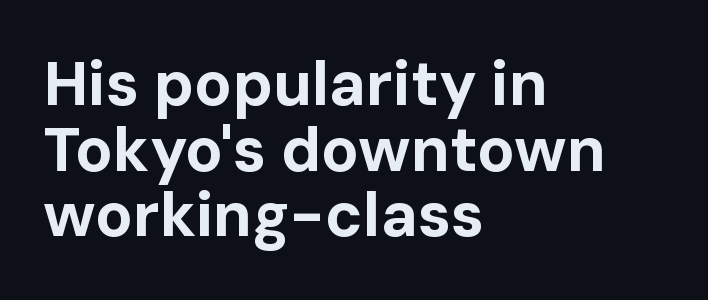
Q: Is the text bold? A: Yes.
Q: Is the text italic (slanted)? A: No, it is upright.
Q: Is the typeface a serif or a sans-serif typeface? A: Sans-serif.
Q: Is the text underlined? A: No.
Q: How is the paragraph aligned? A: Left-aligned.
Q: Is the spacing between letters normal or unusually wide? A: Normal.
Q: Is the spacing between lines tight, normal or loose? A: Tight.
Q: Width (condensed, normal, or wide)? A: Normal.
Q: Stroke contrast? A: Low.
Q: x-height? A: Medium.
Q: Monospaced? A: No.
